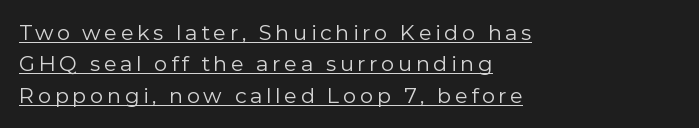
If you drew a line through each stem, it would be perfectly vertical. The passage shown is underscored from start to finish. If you drew a ruler down the left edge, every line would touch it. This reads as an unemphasized weight, regular at the heaviest.
